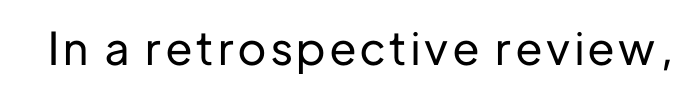
No word sits above an underline. This rendering employs a face without finishing strokes, i.e., a sans-serif. This is the regular roman posture of the typeface. Each letter keeps its own natural width here, so spacing adapts to shape.
